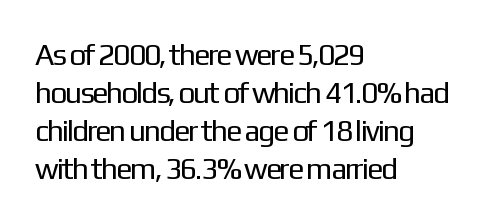
Stems and bowls with no extra thickness — not bold. You could call the tracking neutral — neither tight nor loose. Is this a fixed-width face? No — the glyphs have proportional, varying widths. The font family rendered here belongs to the sans-serif group.
